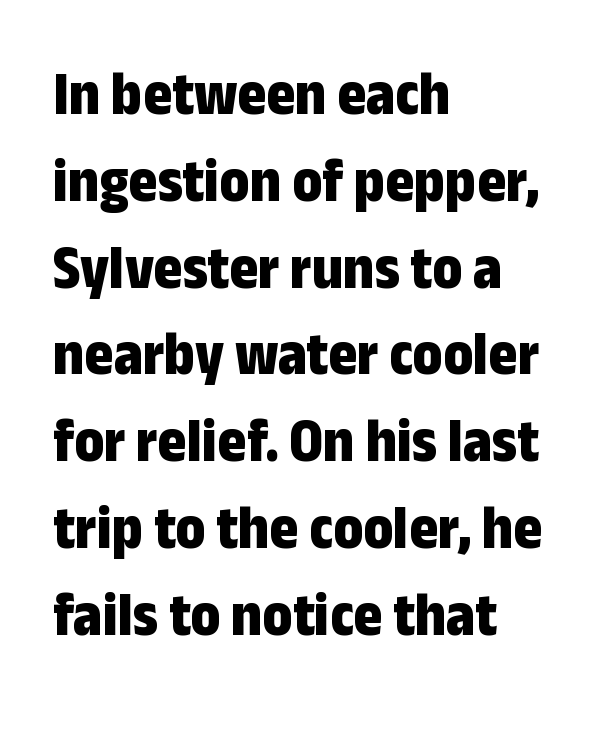
Q: Is the text bold? A: Yes.
Q: Is the text italic (slanted)? A: No, it is upright.
Q: Is the typeface a serif or a sans-serif typeface? A: Sans-serif.
Q: Is the text underlined? A: No.
Q: How is the paragraph aligned? A: Left-aligned.
Q: Is the spacing between letters normal or unusually wide? A: Normal.
Q: Is the spacing between lines tight, normal or loose? A: Normal.
Q: Width (condensed, normal, or wide)? A: Condensed.
Q: Stroke contrast? A: Low.
Q: x-height? A: Medium.
Q: Monospaced? A: No.
